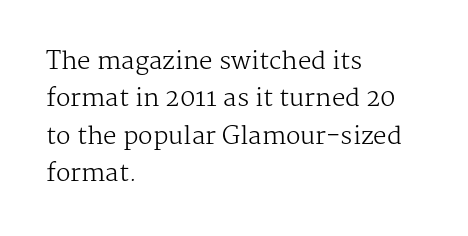
The image shows 24 px text type, upright; set left-aligned, normal line spacing (1.56x), normal letter spacing, not underlined.
